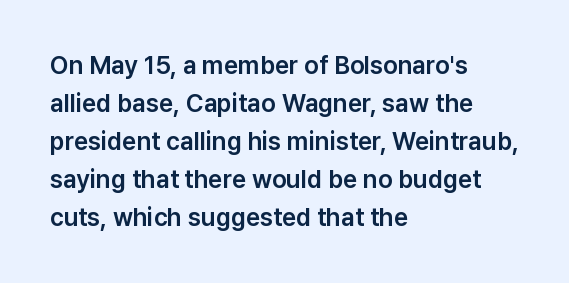
The image shows 25 px text type, upright; set left-aligned, normal line spacing (1.52x), normal letter spacing, not underlined.
